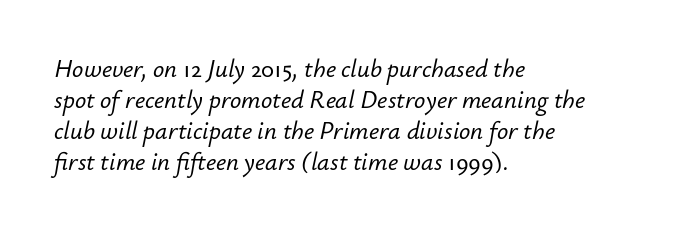
The passage shown leans; its letterforms are oblique. The compositor pushed each line to the left boundary. Nobody touched the tracking dial on this one. No word sits above an underline.
